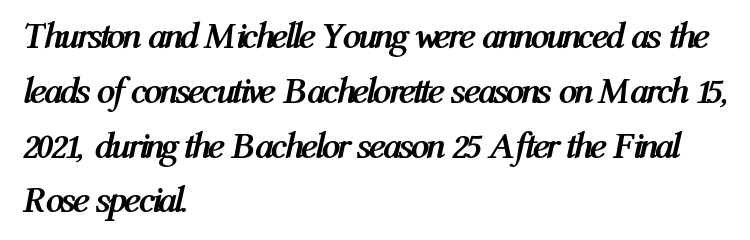
Summary of weight: heavy, a full bold. Descenders are the only things crossing below the line. Each letter keeps its own natural width here, so spacing adapts to shape. The letters sit at their default tracking, neither squeezed nor spread.
